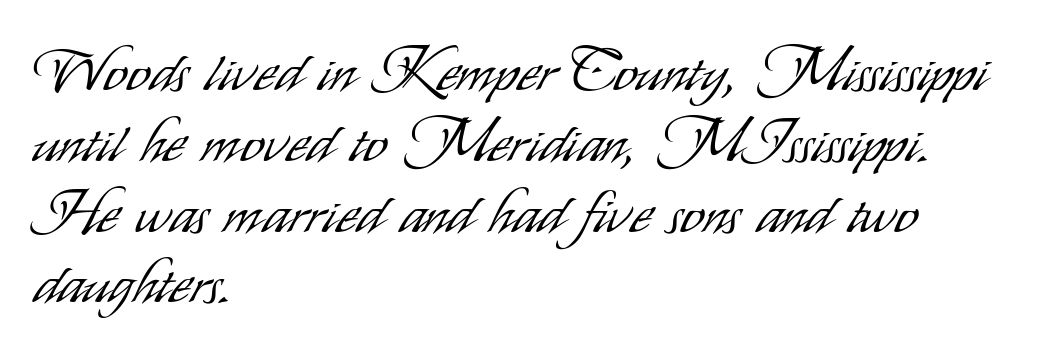
The image shows 59 px light, condensed sans-serif type; set left-aligned, line spacing 1.2x, normal letter spacing, not underlined; low stroke contrast and a small x-height.
